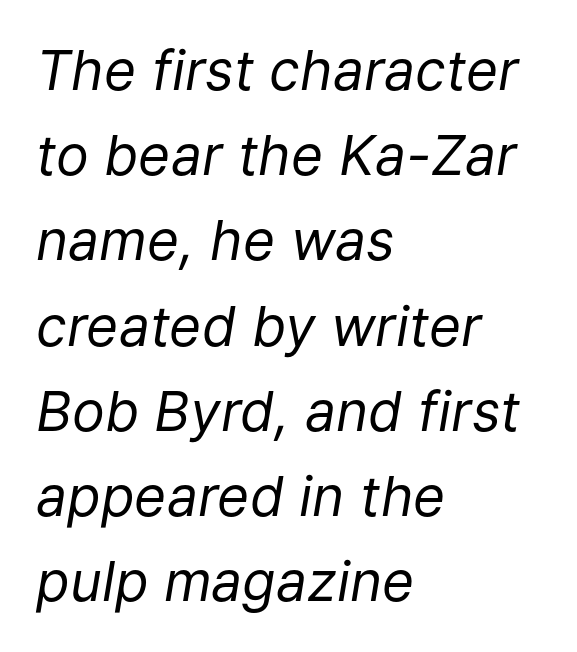
{"italic": "yes", "lean": "right", "slant_degrees": 9, "bold": "no", "weight": "regular", "width": "normal", "stroke_contrast": "low", "x_height": "medium", "monospaced": "no", "underline": "no", "align": "left", "line_spacing": "normal", "line_spacing_ratio": 1.55, "letter_spacing": "normal", "letter_spacing_em": 0.0, "glyph_px": 55}
